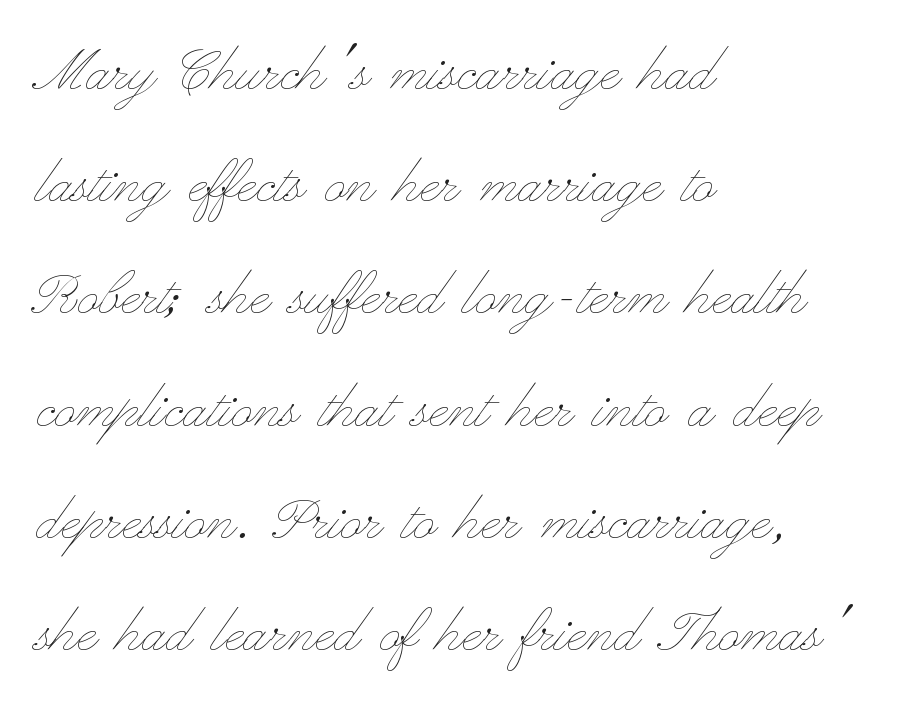
The image shows 71 px thin, wide type; set left-aligned, normal line spacing (1.58x), normal letter spacing, not underlined; low stroke contrast and a small x-height.
